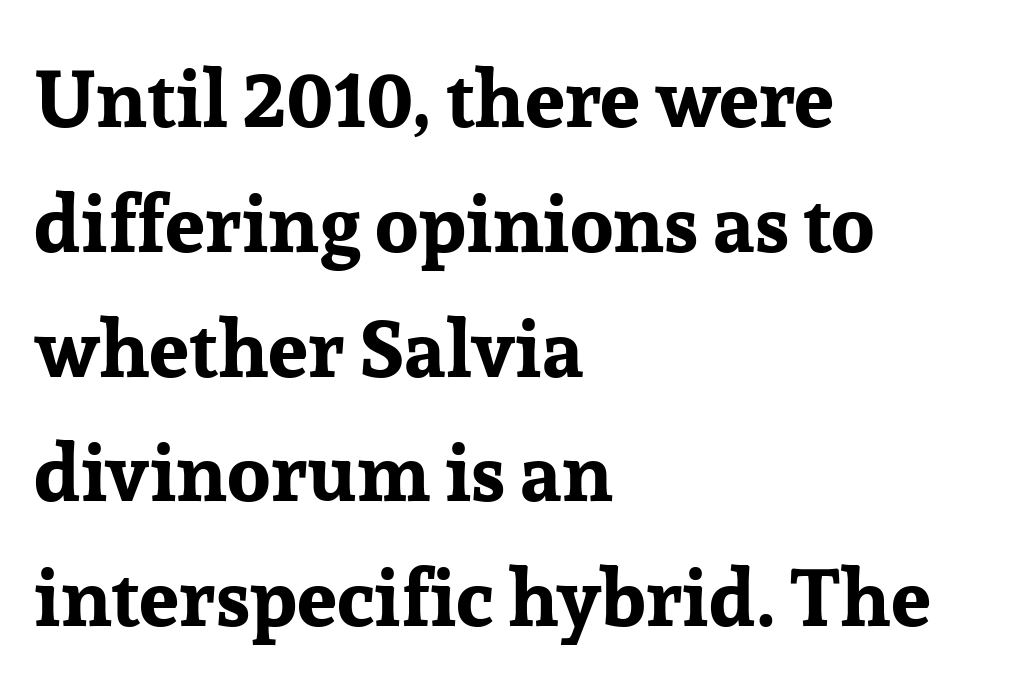
{"serif": "yes", "italic": "no", "bold": "yes", "weight": "bold", "width": "normal", "stroke_contrast": "low", "x_height": "medium", "monospaced": "no", "underline": "no", "align": "left", "line_spacing": "normal", "line_spacing_ratio": 1.56, "letter_spacing": "normal", "letter_spacing_em": 0.0, "glyph_px": 80}
